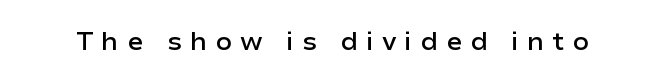
The image shows 26 px text type, upright; set unusually wide letter spacing (+0.31 em), not underlined.
